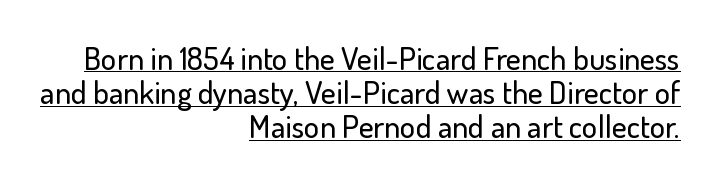
The image shows 32 px sans-serif type, upright; set right-aligned, tight line spacing (1.07x), normal letter spacing, underlined; low stroke contrast and a small x-height.
